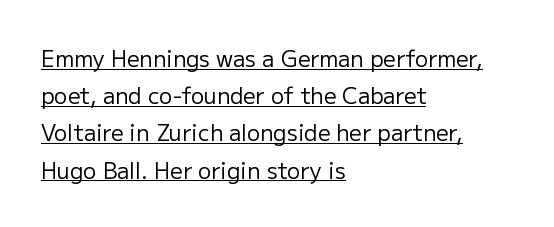
These characters rest on top of a visible drawn line. The letters stand upright; this is a roman face. Nothing heavy about these letters — not bold at all. The space between consecutive lines is moderate. The ragged edge is on the right, which tells us the setting is flush left. The face used here is rendered with its standard letterfit.
